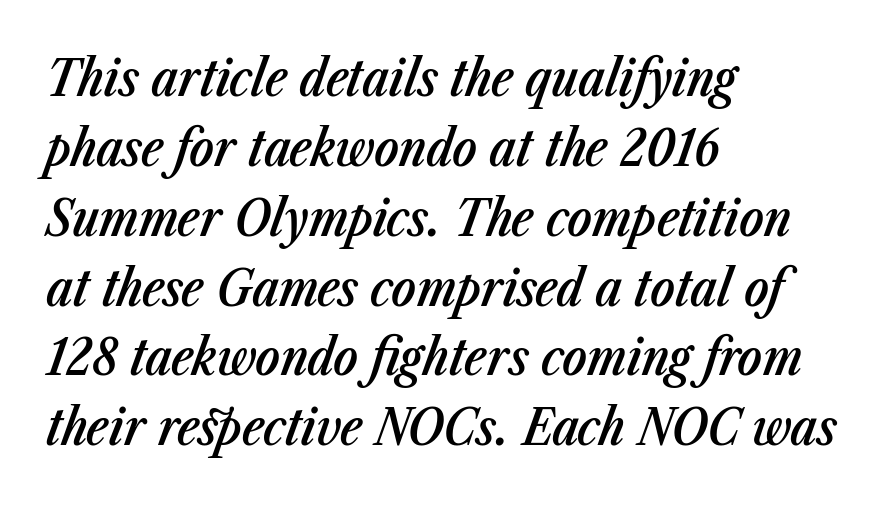
{"italic": "yes", "lean": "right", "slant_degrees": 23, "bold": "semi", "weight": "semibold", "width": "condensed", "stroke_contrast": "low", "x_height": "medium", "monospaced": "no", "underline": "no", "align": "left", "line_spacing": "normal", "line_spacing_ratio": 1.37, "letter_spacing": "normal", "letter_spacing_em": 0.0, "glyph_px": 51}
